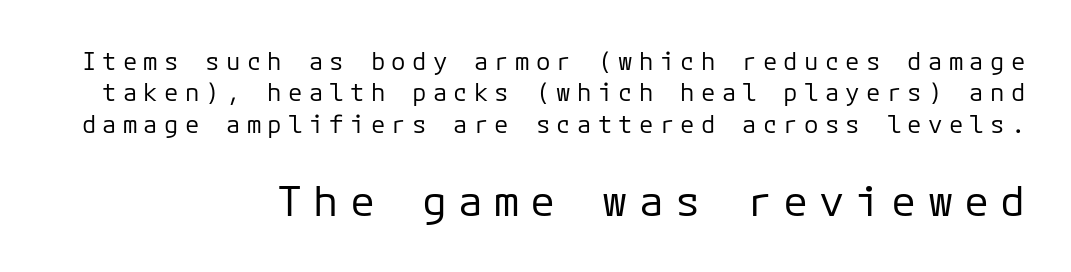
The image shows 42 px regular-weight sans-serif type, upright, monospaced; set right-aligned, normal line spacing (1.31x), unusually wide letter spacing (+0.26 em), not underlined; the second (bottom) block is 1.75x larger; low stroke contrast and a medium x-height.
